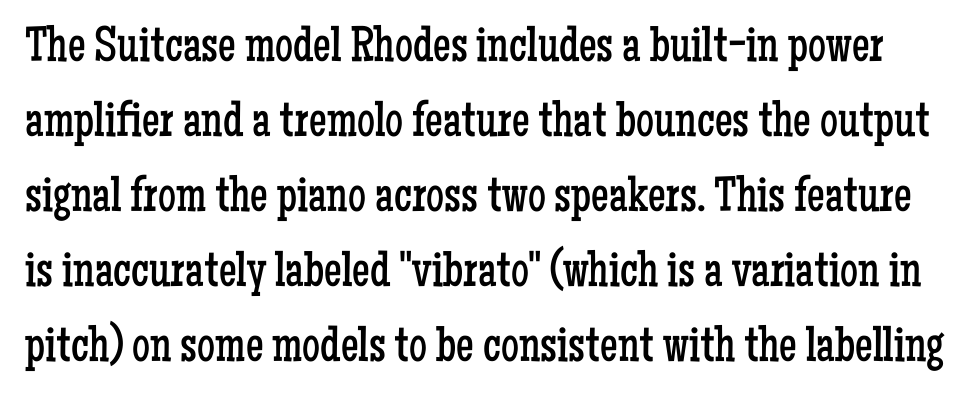
A quiet, ordinary-to-light weight characterises the typeface. The text was rendered using a seriffed face with decorative stroke endings. The rendering uses a moderate line-height, typical for paragraphs. The tracking reads as untouched default to a designer's eye. If you drew a line through each stem, it would be perfectly vertical.
